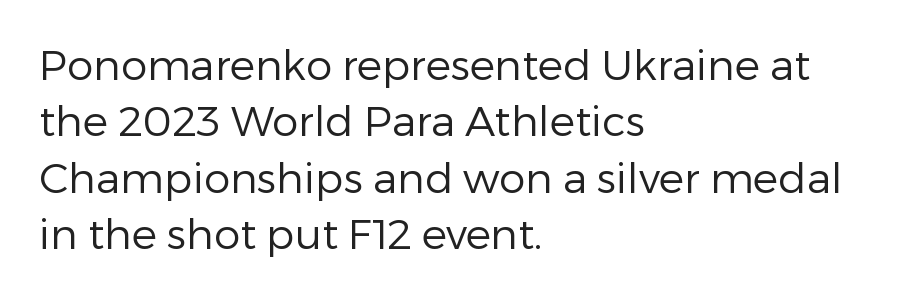
{"serif": "no", "italic": "no", "bold": "no", "weight": "regular", "width": "normal", "stroke_contrast": "low", "x_height": "medium", "monospaced": "no", "underline": "no", "align": "left", "line_spacing": "normal", "line_spacing_ratio": 1.34, "letter_spacing": "normal", "letter_spacing_em": 0.0, "glyph_px": 42}
